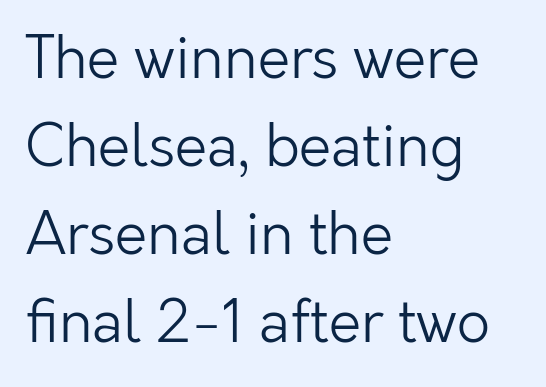
{"serif": "no", "italic": "no", "bold": "no", "weight": "light", "width": "normal", "stroke_contrast": "low", "x_height": "medium", "monospaced": "no", "underline": "no", "align": "left", "line_spacing": "normal", "line_spacing_ratio": 1.52, "letter_spacing": "normal", "letter_spacing_em": 0.0, "glyph_px": 58}
